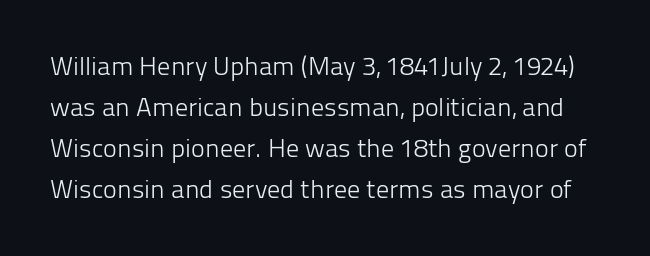
The image shows 26 px text type, upright; set normal line spacing (1.58x), normal letter spacing, not underlined.
